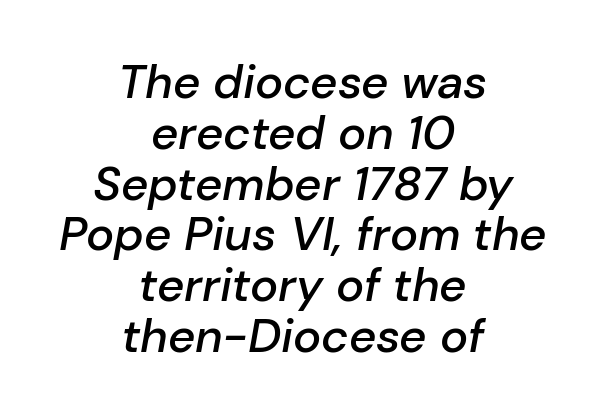
Q: Is the text bold? A: Semi-bold.
Q: Is the text italic (slanted)? A: Yes, it leans right by about 10 degrees.
Q: Is the text underlined? A: No.
Q: How is the paragraph aligned? A: Centered.
Q: Is the spacing between letters normal or unusually wide? A: Normal.
Q: Is the spacing between lines tight, normal or loose? A: Tight.
Q: Width (condensed, normal, or wide)? A: Normal.
Q: Stroke contrast? A: Low.
Q: x-height? A: Medium.
Q: Monospaced? A: No.
